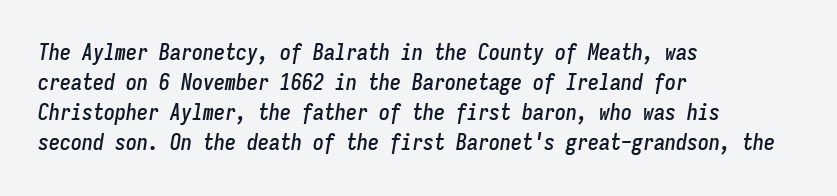
The image shows 22 px text type, italic (leaning right); set left-aligned, normal line spacing (1.37x), normal letter spacing, not underlined.
